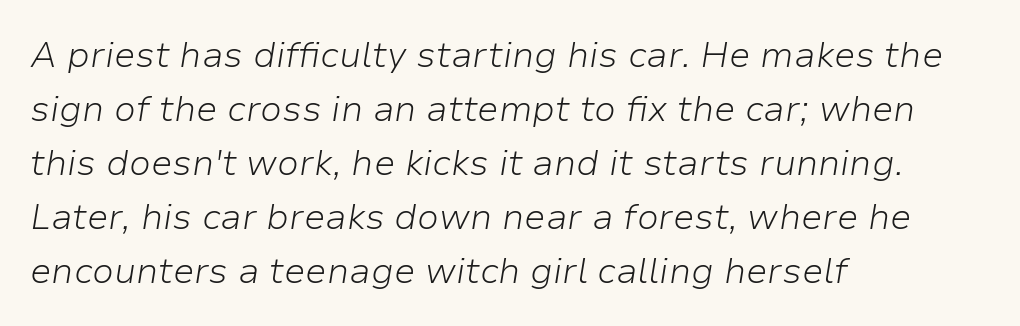
Q: Is the text bold? A: No.
Q: Is the text italic (slanted)? A: Yes, it leans right by about 9 degrees.
Q: Is the text underlined? A: No.
Q: How is the paragraph aligned? A: Left-aligned.
Q: Is the spacing between letters normal or unusually wide? A: Normal.
Q: Is the spacing between lines tight, normal or loose? A: Normal.
Q: Width (condensed, normal, or wide)? A: Normal.
Q: Stroke contrast? A: Low.
Q: x-height? A: Medium.
Q: Monospaced? A: No.
